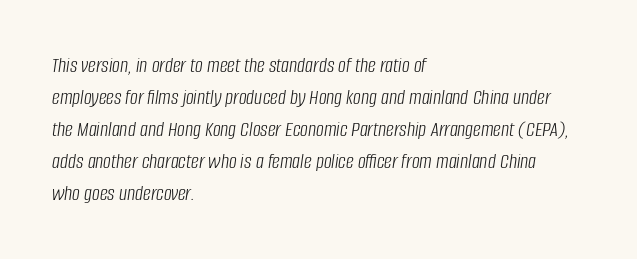
Q: Is the text bold? A: No.
Q: Is the text italic (slanted)? A: Yes, it leans right by about 8 degrees.
Q: Is the text underlined? A: No.
Q: How is the paragraph aligned? A: Left-aligned.
Q: Is the spacing between letters normal or unusually wide? A: Normal.
Q: Is the spacing between lines tight, normal or loose? A: Normal.
